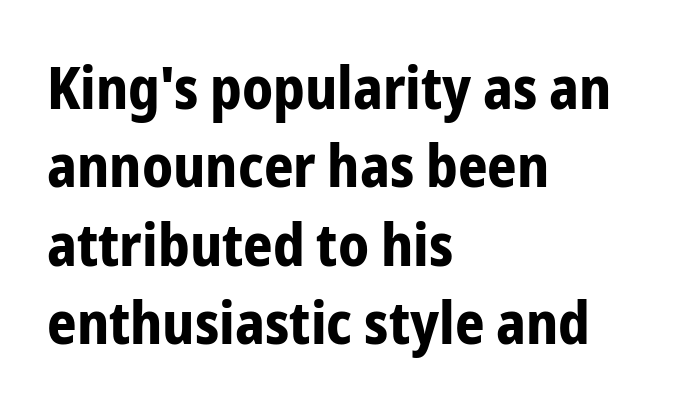
Q: Is the text bold? A: Yes.
Q: Is the text italic (slanted)? A: No, it is upright.
Q: Is the typeface a serif or a sans-serif typeface? A: Sans-serif.
Q: Is the text underlined? A: No.
Q: How is the paragraph aligned? A: Left-aligned.
Q: Is the spacing between letters normal or unusually wide? A: Normal.
Q: Is the spacing between lines tight, normal or loose? A: Normal.
Q: Width (condensed, normal, or wide)? A: Condensed.
Q: Stroke contrast? A: Low.
Q: x-height? A: Medium.
Q: Monospaced? A: No.
